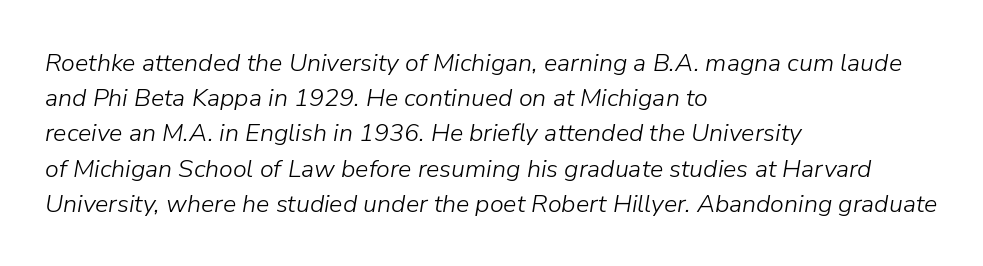
{"italic": "yes", "lean": "right", "slant_degrees": 9, "bold": "no", "underline": "no", "align": "left", "line_spacing": "normal", "line_spacing_ratio": 1.41, "letter_spacing": "normal", "letter_spacing_em": 0.0, "glyph_px": 25}
